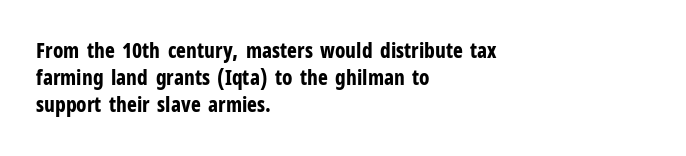
The image shows 21 px bold type, upright; set left-aligned, normal line spacing (1.29x), normal letter spacing, not underlined.
